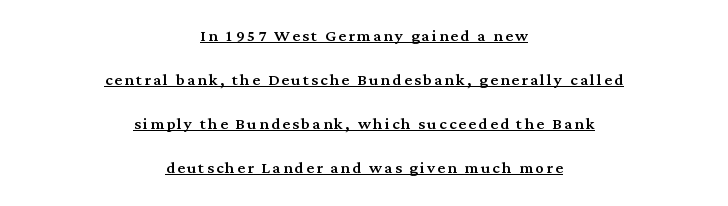
{"italic": "no", "underline": "yes", "align": "center", "line_spacing": "loose", "line_spacing_ratio": 2.1, "glyph_px": 21}
